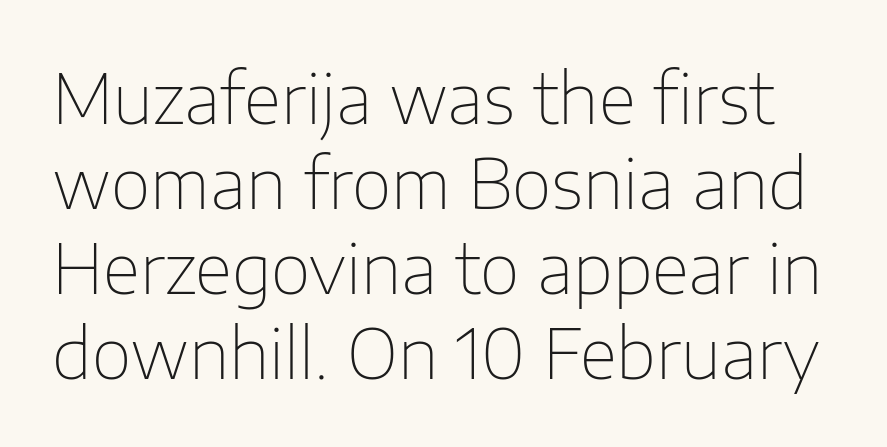
{"serif": "no", "italic": "no", "bold": "no", "weight": "thin", "width": "normal", "stroke_contrast": "low", "x_height": "medium", "monospaced": "no", "underline": "no", "line_spacing_ratio": 1.23, "letter_spacing": "normal", "letter_spacing_em": 0.0, "glyph_px": 69}
